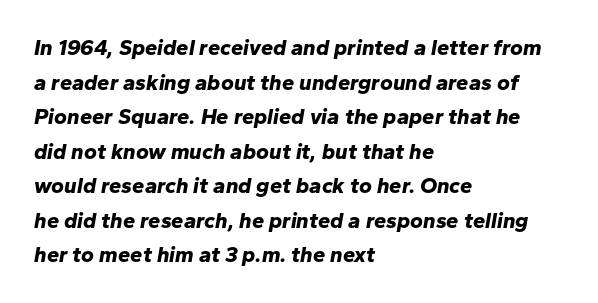
{"italic": "yes", "lean": "right", "slant_degrees": 10, "bold": "yes", "underline": "no", "align": "left", "line_spacing": "normal", "line_spacing_ratio": 1.57, "letter_spacing": "normal", "letter_spacing_em": 0.0, "glyph_px": 22}
